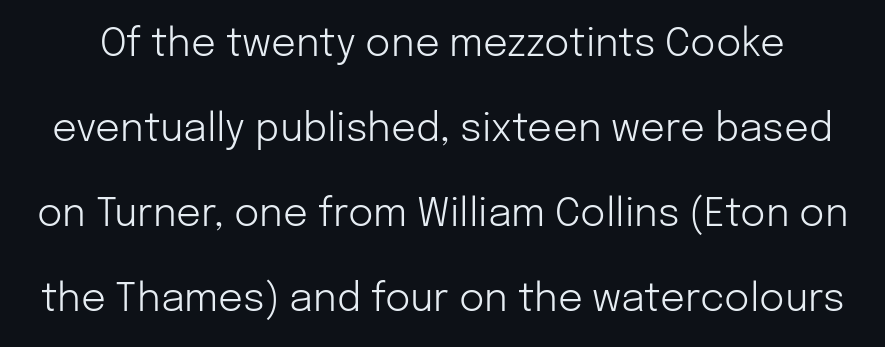
The image shows 39 px light sans-serif type, upright; set loose line spacing (2.18x), normal letter spacing, not underlined; low stroke contrast and a medium x-height.
